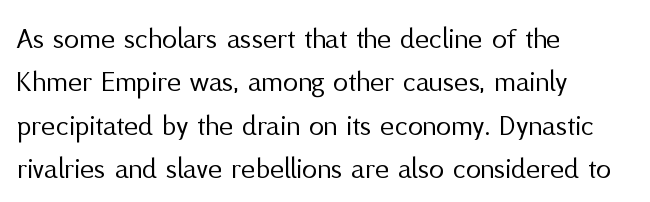
The image shows 30 px regular-weight sans-serif type, upright; set left-aligned, normal line spacing (1.45x), normal letter spacing, not underlined; medium stroke contrast and a medium x-height.
